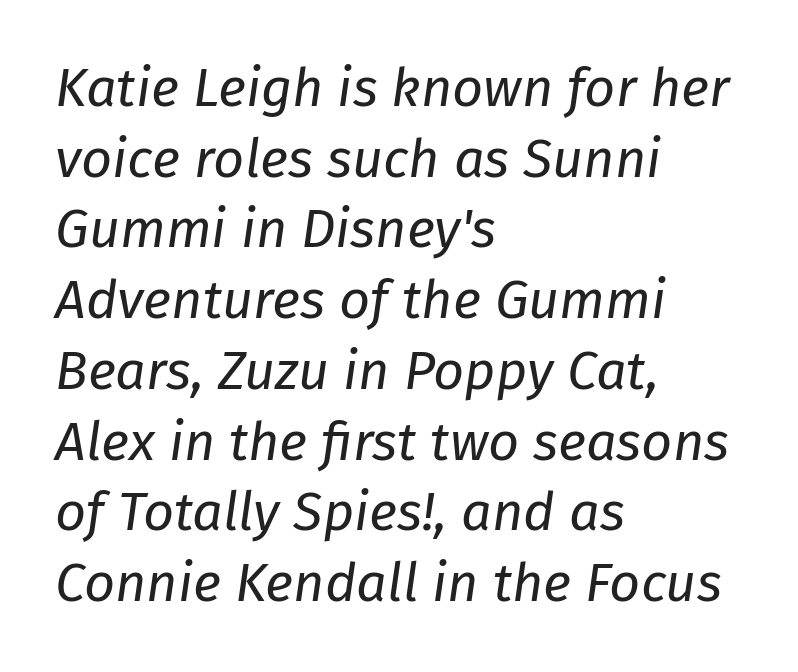
The image shows 54 px regular-weight type, italic (leaning right); set left-aligned, normal line spacing (1.31x), normal letter spacing, not underlined; low stroke contrast and a medium x-height.
